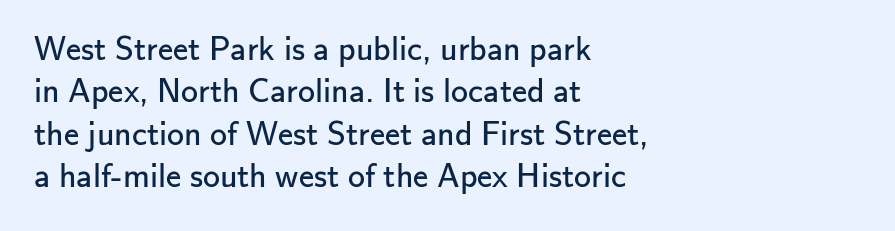
You could not count columns in this text — the font is proportionally spaced. This rendering employs a face without finishing strokes, i.e., a sans-serif. The lines are quadded left. Plain, unruled lines of type.
